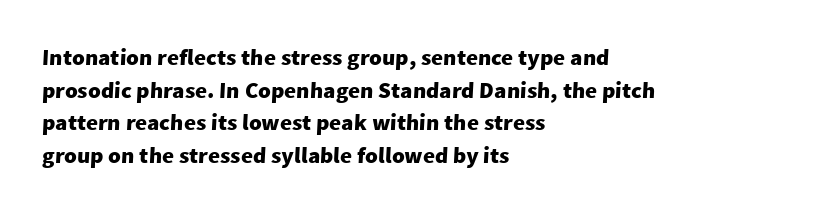
The image shows 23 px bold type; set left-aligned, normal line spacing (1.42x), normal letter spacing, not underlined.
